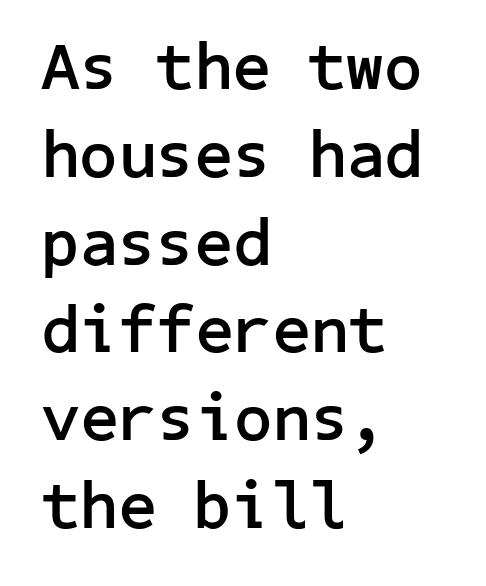
Typographically, this falls in the sans-serif category. Is the block centered? No — it sits flush against the left margin. The words here are not underlined. Honestly, the letter spacing is just normal — you wouldn't notice it.
